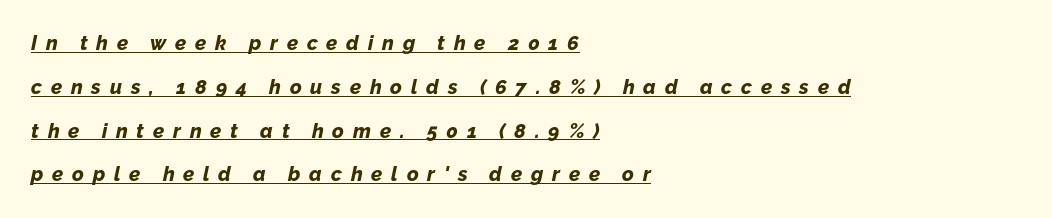
Q: Is the text bold? A: Yes.
Q: Is the text italic (slanted)? A: Yes, it leans right by about 12 degrees.
Q: Is the text underlined? A: Yes.
Q: How is the paragraph aligned? A: Left-aligned.
Q: Is the spacing between letters normal or unusually wide? A: Unusually wide.
Q: Is the spacing between lines tight, normal or loose? A: Loose.
